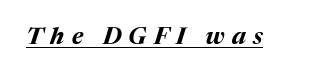
{"italic": "yes", "lean": "right", "slant_degrees": 17, "bold": "yes", "underline": "yes", "letter_spacing": "wide", "letter_spacing_em": 0.3, "glyph_px": 24}
